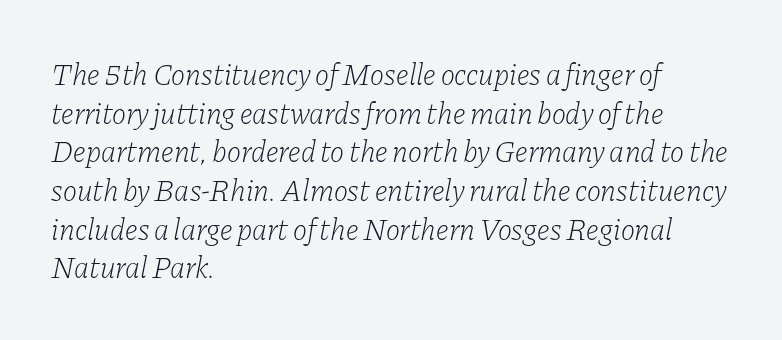
Spacing between characters is what you'd get straight out of the box. This sample uses an oblique cut, with every glyph tilted off the vertical. Serif or sans? Serif — the stroke terminals have little feet. Each line starts at the same left margin while the right side varies. Descenders hang freely into open space.
